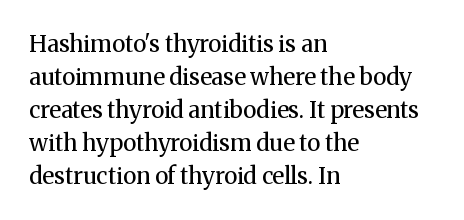
{"italic": "no", "bold": "no", "underline": "no", "align": "left", "line_spacing": "normal", "line_spacing_ratio": 1.43, "letter_spacing": "normal", "letter_spacing_em": 0.0, "glyph_px": 23}
